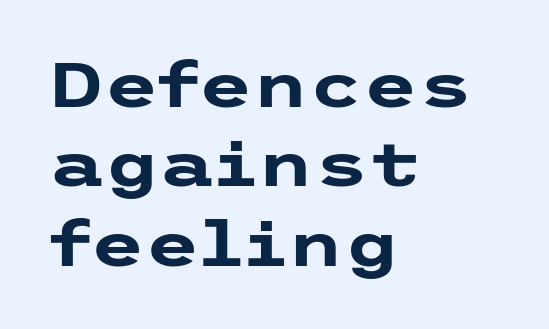
The image shows 63 px heavy, wide sans-serif type, upright; set left-aligned, normal line spacing (1.26x), normal letter spacing, not underlined; low stroke contrast and a medium x-height.
